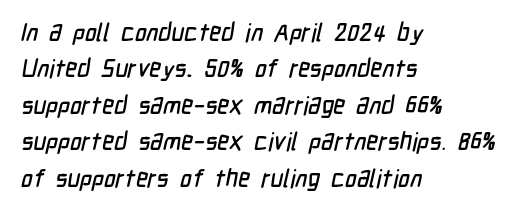
Quick note: interline space is typical. In CSS terms this would be text-align: left. Tracking here is standard; glyphs follow each other at the usual distance. Glance below the letters and you will spot only blank space.
